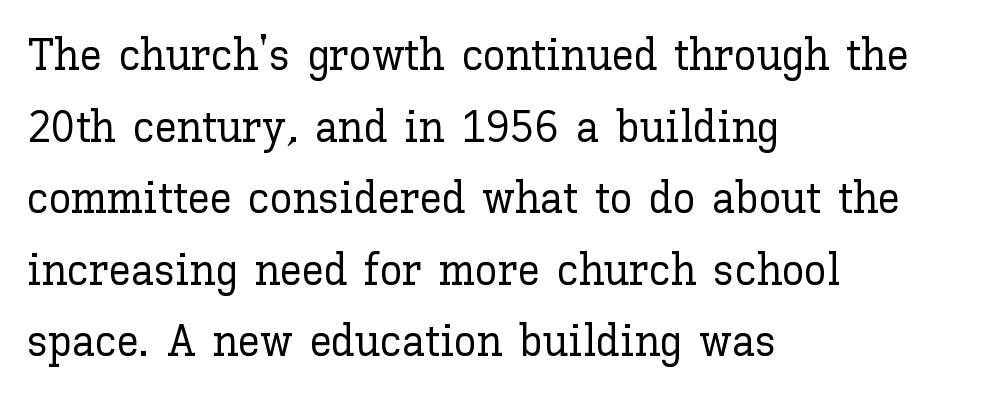
The image shows 45 px text type, upright; set left-aligned, normal line spacing (1.59x), normal letter spacing, not underlined; low stroke contrast and a medium x-height.
